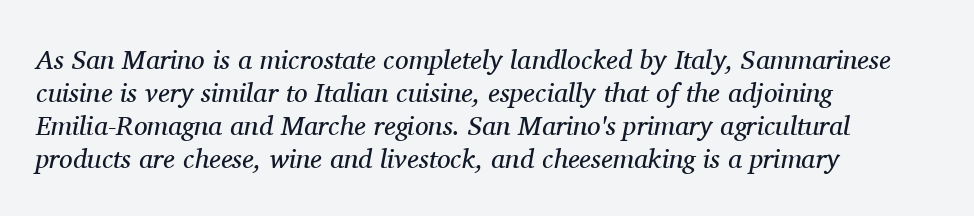
The image shows 27 px text type, italic (leaning right); set left-aligned, line spacing 1.22x, normal letter spacing, not underlined.
